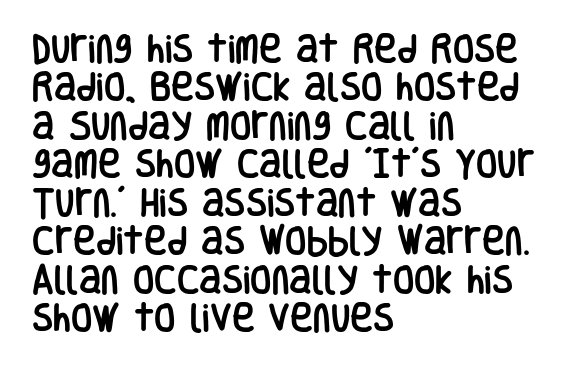
Q: Is the text italic (slanted)? A: No, it is upright.
Q: Is the typeface a serif or a sans-serif typeface? A: Sans-serif.
Q: Is the text underlined? A: No.
Q: How is the paragraph aligned? A: Left-aligned.
Q: Is the spacing between letters normal or unusually wide? A: Normal.
Q: Width (condensed, normal, or wide)? A: Condensed.
Q: Stroke contrast? A: Low.
Q: x-height? A: Large.
Q: Monospaced? A: No.
